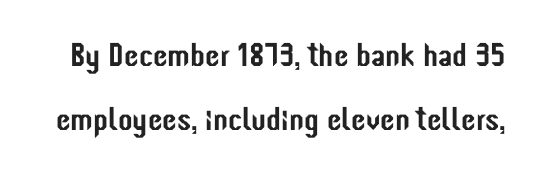
Just letters on the line, the space beneath them empty. The type sits square on the baseline with zero lean. I'd call this a sans setting — the letters go barefoot. Spacing verdict: proportional, widths tailored to each character. This sample trades compactness for vertical openness between lines.
